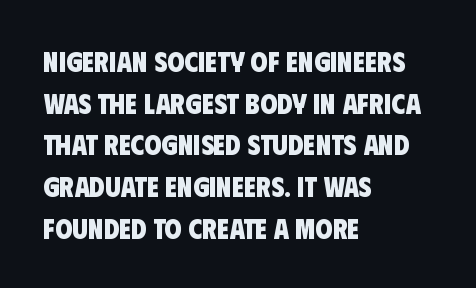
This sample has the flowing, uneven cadence of proportional lettering. The rag falls on the right side of this text block. Evenly set lines give the paragraph a standard silhouette. Stroke thickness is high; the sample reads as a true bold. In terms of letterform style, serifs are entirely absent. The type is set solid horizontally, with unmodified tracking.
